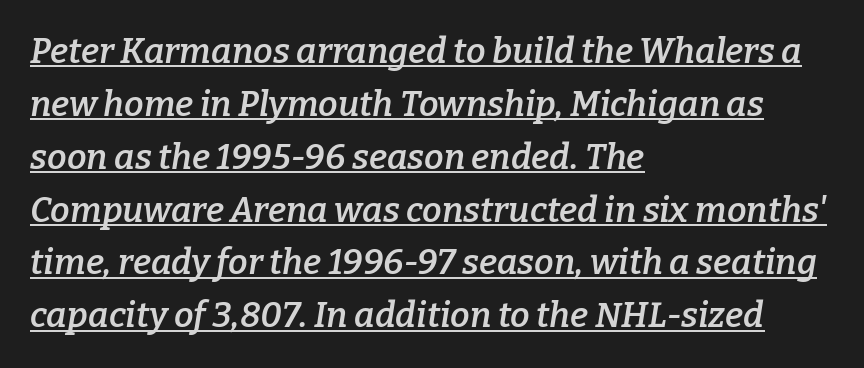
Q: Is the text bold? A: Semi-bold.
Q: Is the text italic (slanted)? A: Yes, it leans right by about 9 degrees.
Q: Is the typeface a serif or a sans-serif typeface? A: Serif.
Q: Is the text underlined? A: Yes.
Q: How is the paragraph aligned? A: Left-aligned.
Q: Is the spacing between letters normal or unusually wide? A: Normal.
Q: Is the spacing between lines tight, normal or loose? A: Normal.
Q: Width (condensed, normal, or wide)? A: Normal.
Q: Stroke contrast? A: Low.
Q: x-height? A: Medium.
Q: Monospaced? A: No.
